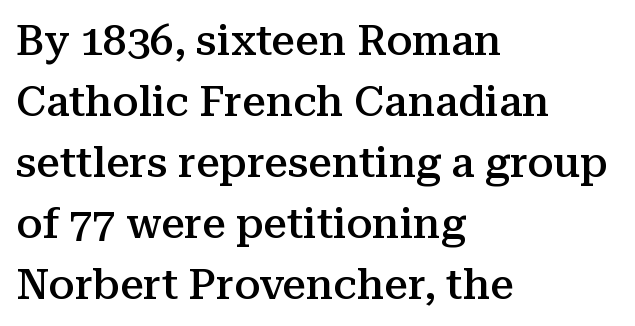
Layout note: lines flush left. One glance says typical: line gaps are just what's usual. Think of a printed novel: that variable character pitch is what you see here. These lines carry some extra weight — a demibold, not a full bold. Tracking here is standard; glyphs follow each other at the usual distance.
